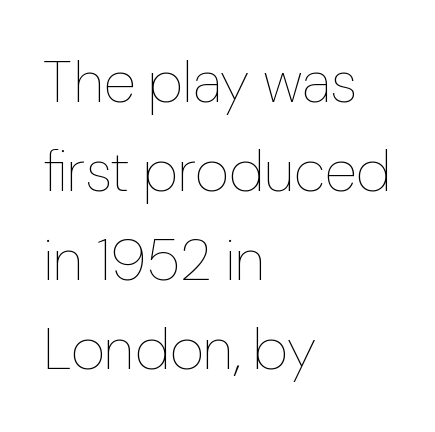
{"italic": "no", "bold": "no", "weight": "thin", "width": "normal", "stroke_contrast": "low", "x_height": "medium", "monospaced": "no", "underline": "no", "align": "left", "line_spacing": "normal", "line_spacing_ratio": 1.51, "letter_spacing": "normal", "letter_spacing_em": 0.0, "glyph_px": 59}
